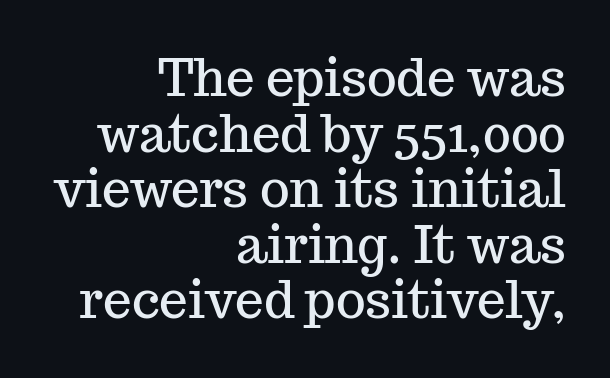
Q: Is the text italic (slanted)? A: No, it is upright.
Q: Is the typeface a serif or a sans-serif typeface? A: Serif.
Q: Is the text underlined? A: No.
Q: How is the paragraph aligned? A: Right-aligned.
Q: Is the spacing between letters normal or unusually wide? A: Normal.
Q: Is the spacing between lines tight, normal or loose? A: Tight.
Q: Width (condensed, normal, or wide)? A: Normal.
Q: Stroke contrast? A: Medium.
Q: x-height? A: Medium.
Q: Monospaced? A: No.
